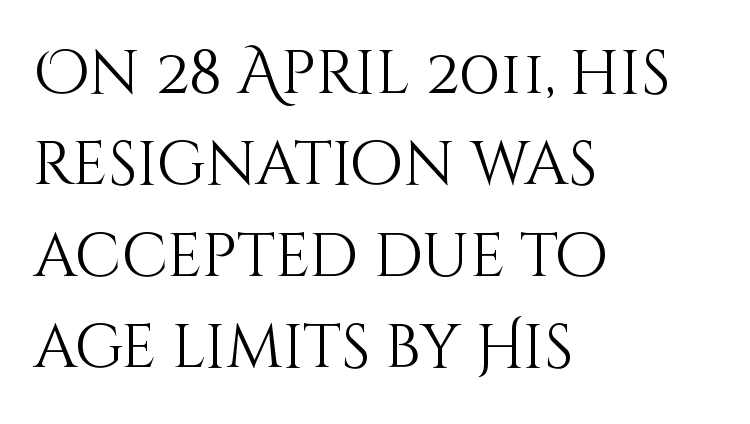
{"italic": "no", "bold": "no", "weight": "light", "width": "normal", "stroke_contrast": "medium", "x_height": "large", "monospaced": "no", "underline": "no", "align": "left", "line_spacing": "normal", "line_spacing_ratio": 1.5, "letter_spacing": "normal", "letter_spacing_em": 0.0, "glyph_px": 61}
